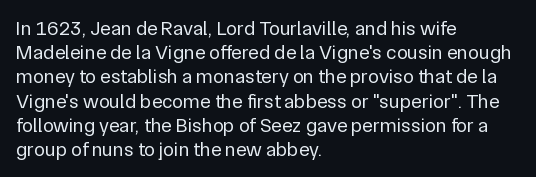
Tall strokes in this sample are plumb rather than angled. Decoration check: the copy has no underline. Words appear dense and cohesive because spacing is normal. The typesetter chose a ragged-right arrangement here.
